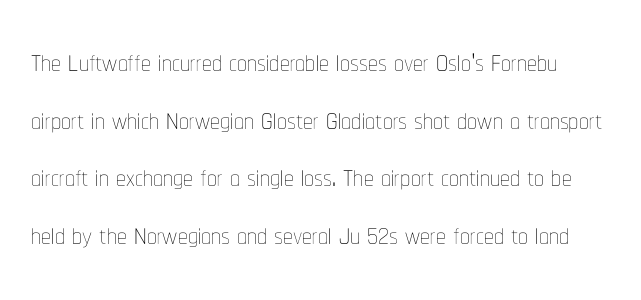
{"italic": "no", "bold": "no", "weight": "thin", "width": "condensed", "stroke_contrast": "low", "x_height": "medium", "monospaced": "no", "underline": "no", "line_spacing": "normal", "line_spacing_ratio": 1.48, "letter_spacing": "normal", "letter_spacing_em": 0.0, "glyph_px": 39}
